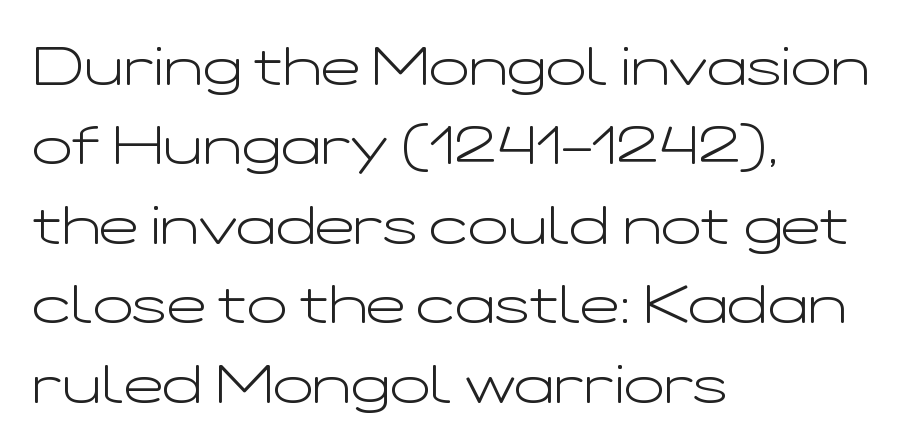
The image shows 53 px light, wide sans-serif type, upright; set left-aligned, normal line spacing (1.5x), normal letter spacing, not underlined; low stroke contrast and a medium x-height.
